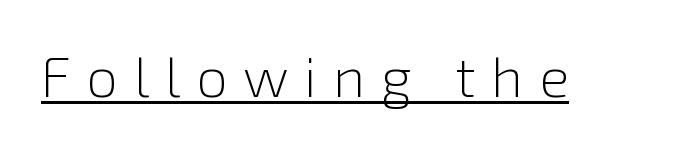
{"serif": "no", "italic": "no", "bold": "no", "weight": "light", "width": "normal", "stroke_contrast": "low", "x_height": "medium", "monospaced": "no", "underline": "yes", "letter_spacing": "wide", "letter_spacing_em": 0.28, "glyph_px": 56}
